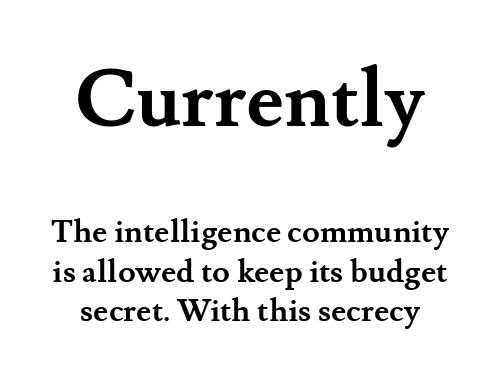
The image shows 80 px semibold serif type, upright; set line spacing 1.23x, normal letter spacing, not underlined; the first (top) block is 2.5x larger; medium stroke contrast and a small x-height.
